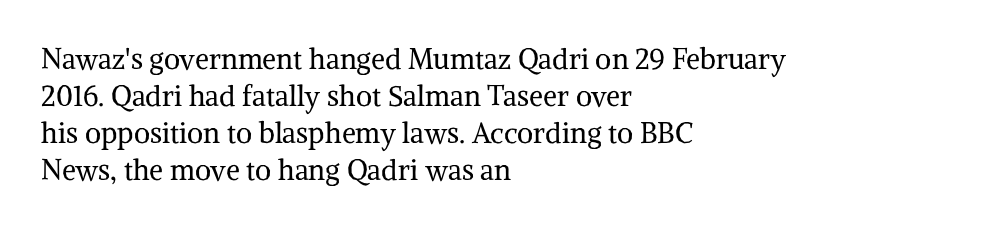
The image shows 28 px regular-weight serif type, upright; set left-aligned, normal line spacing (1.32x), normal letter spacing, not underlined; medium stroke contrast and a medium x-height.
